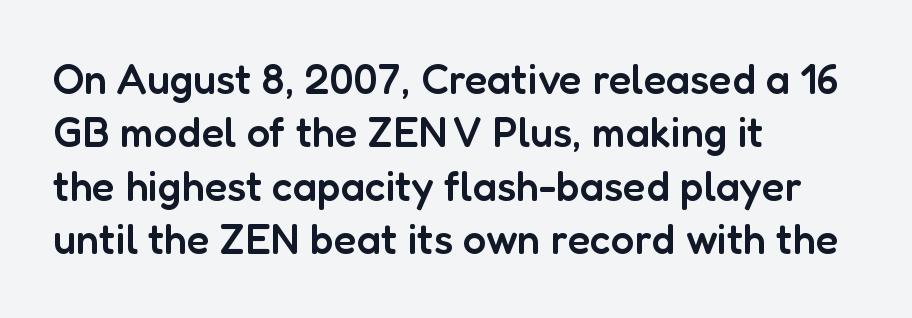
The image shows 42 px semibold sans-serif type, upright; set left-aligned, normal line spacing (1.27x), normal letter spacing, not underlined; low stroke contrast and a medium x-height.
